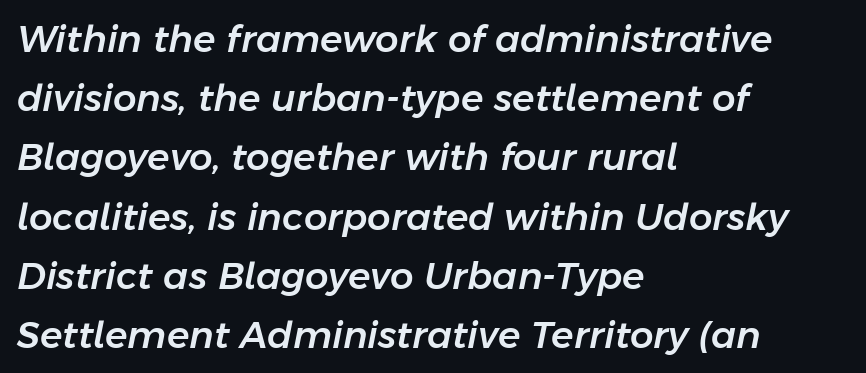
The face used here is proportionally spaced, like ordinary book or web type. Anything drawn beneath the words? Only blank space. Vertically, the passage feels balanced, rows spaced as you'd expect. The whole block is typeset with a tilt. These lines stack with their left ends in a neat column. Default kerning and tracking; the words read as compact shapes.
